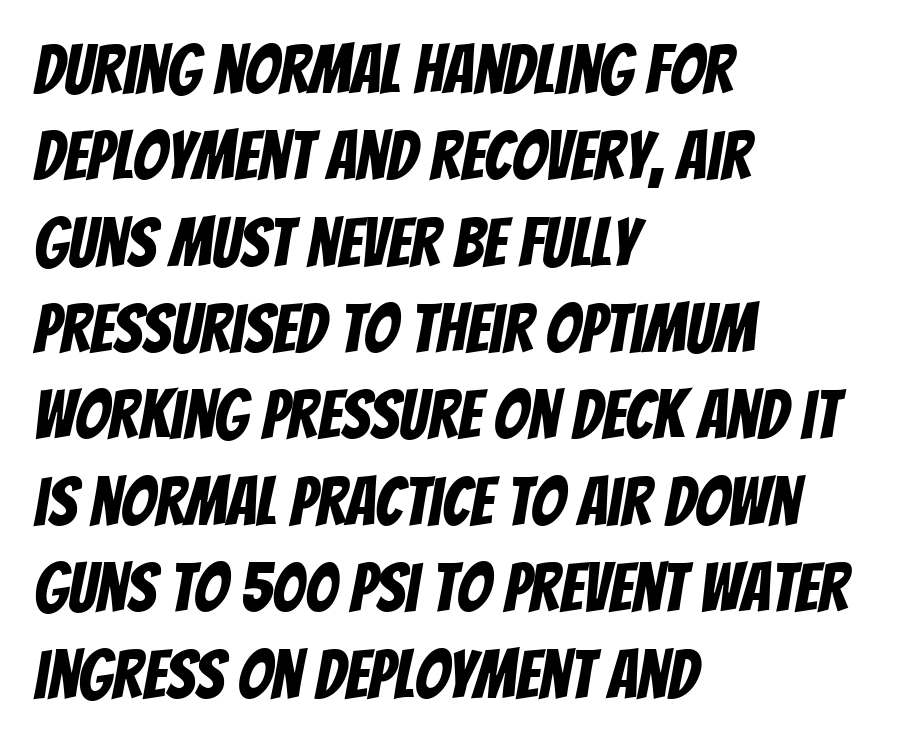
The image shows 68 px condensed sans-serif type; set left-aligned, normal line spacing (1.27x), normal letter spacing, not underlined; low stroke contrast and a large x-height.
